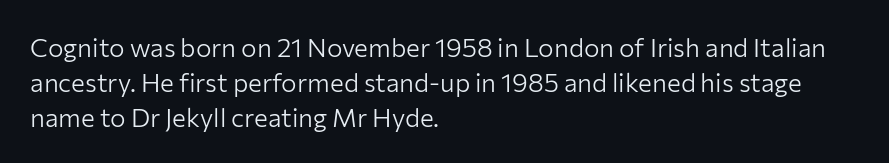
{"italic": "no", "bold": "no", "underline": "no", "align": "left", "line_spacing": "normal", "line_spacing_ratio": 1.34, "letter_spacing": "normal", "letter_spacing_em": 0.0, "glyph_px": 26}
